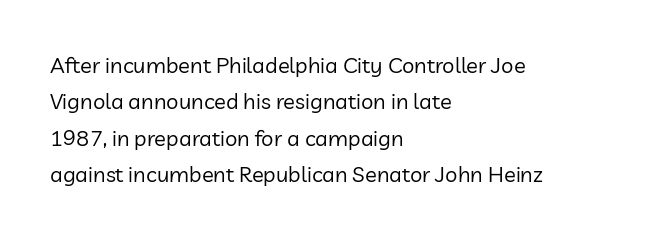
{"italic": "no", "bold": "no", "underline": "no", "align": "left", "line_spacing": "normal", "line_spacing_ratio": 1.65, "letter_spacing": "normal", "letter_spacing_em": 0.0, "glyph_px": 22}
